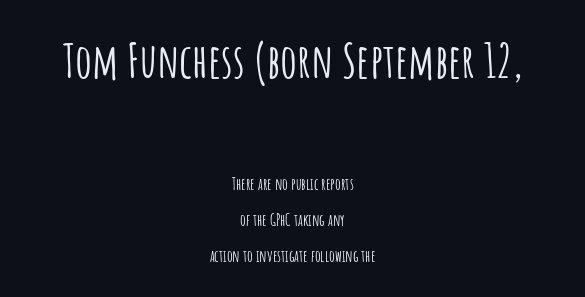
Does the lettering tilt? It doesn't — this is upright. Caption: standard tracking, unaltered. Airy leading. The foot of each line stays bare and open. Layout note: lines centered.
